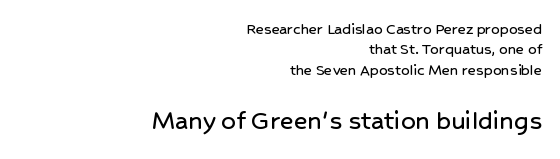
{"serif": "no", "italic": "no", "width": "normal", "stroke_contrast": "low", "x_height": "medium", "monospaced": "no", "underline": "no", "align": "right", "line_spacing_ratio": 1.2, "letter_spacing": "normal", "letter_spacing_em": 0.0, "larger_block": "second", "size_ratio": 1.71, "glyph_px": 29}
